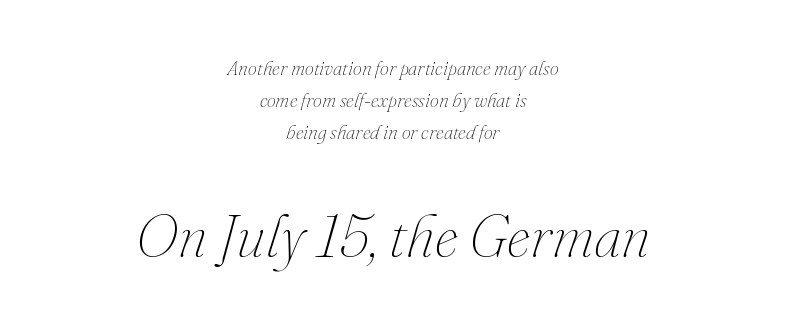
Q: Is the text bold? A: No.
Q: Is the text italic (slanted)? A: Yes, it leans right by about 16 degrees.
Q: Is the text underlined? A: No.
Q: How is the paragraph aligned? A: Centered.
Q: Is the spacing between letters normal or unusually wide? A: Normal.
Q: Is the spacing between lines tight, normal or loose? A: Normal.
Q: Which block of text is set in a larger size, the first (top) or the second (bottom)? A: The second (bottom) one.
Q: Width (condensed, normal, or wide)? A: Normal.
Q: Stroke contrast? A: Medium.
Q: x-height? A: Small.
Q: Monospaced? A: No.
